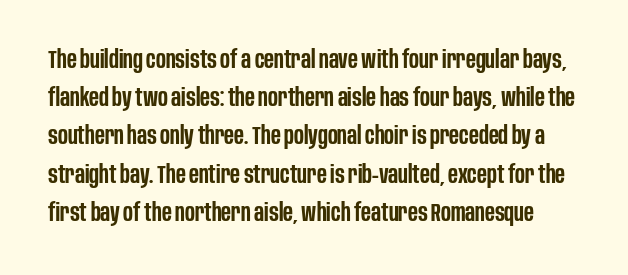
The image shows 25 px text type, upright; set normal line spacing (1.53x), normal letter spacing, not underlined.
